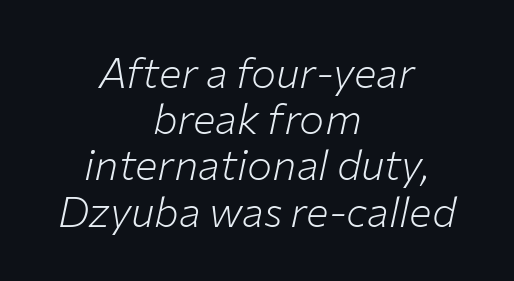
The image shows 42 px light type, italic (leaning right); set centered, tight line spacing (1.1x), normal letter spacing, not underlined; low stroke contrast and a medium x-height.
